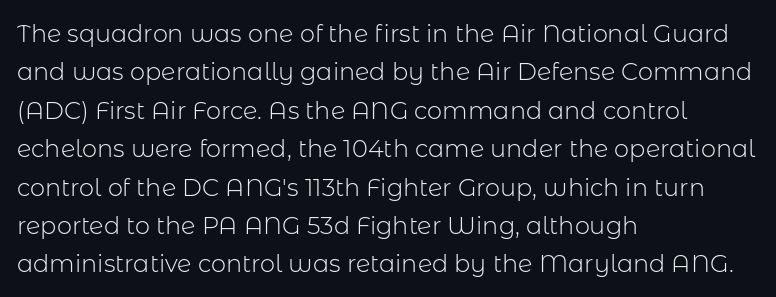
Plain, unruled lines of type. No heavy texture on the line: the type isn't bold. Look at the tracking — it's just the regular setting, nothing added. The axis of the letterforms is exactly vertical. The rows are spaced the way most documents space them.
